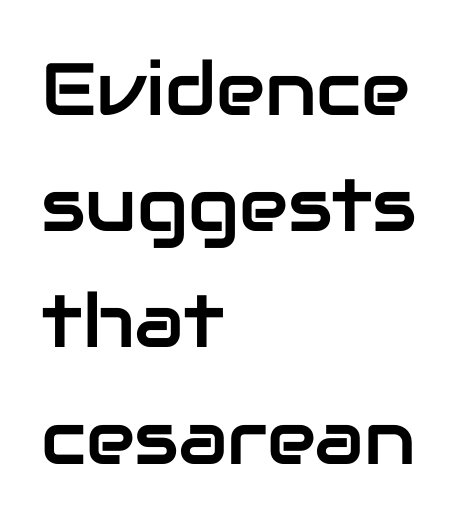
The image shows 74 px sans-serif type, upright; set left-aligned, normal line spacing (1.57x), normal letter spacing, not underlined; low stroke contrast and a medium x-height.
